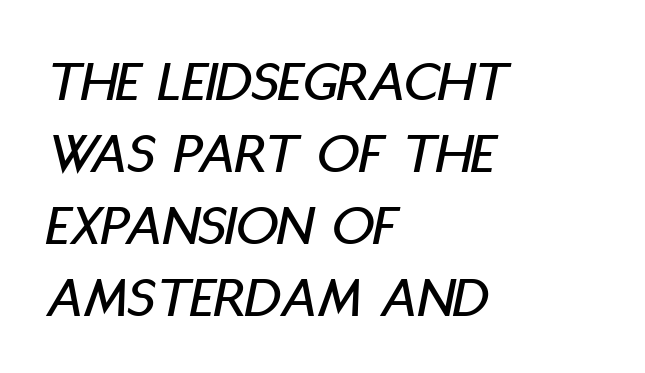
The image shows 59 px condensed type, italic (leaning right); set left-aligned, line spacing 1.22x, normal letter spacing, not underlined; low stroke contrast and a large x-height.
